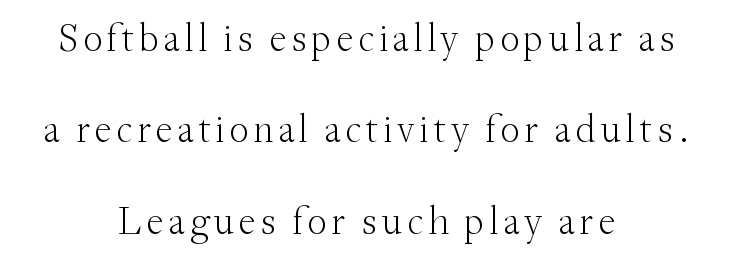
In terms of posture, this sample is upright. Just letters on the line, the space beneath them empty. A student would call this center alignment; a typographer would say set centered. Serif or sans? Serif — the stroke terminals have little feet.
